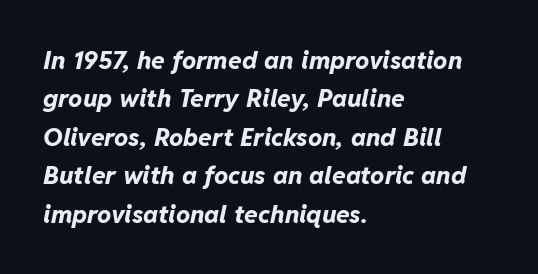
Anything drawn beneath the words? Only blank space. These lines sit exactly where default settings would place them. Visually the block forms a straight wall on the left and a jagged coastline on the right. Caption: bold face, heavy strokes. Does extra space separate the letters? No, they use regular spacing. There's an unmistakable incline to the writing here.
